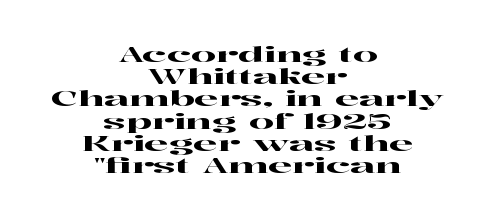
The image shows 22 px text type, upright; set centered, tight line spacing (1.01x), normal letter spacing, not underlined.
